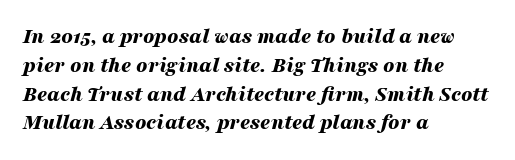
{"italic": "yes", "lean": "right", "slant_degrees": 16, "bold": "yes", "underline": "no", "align": "left", "line_spacing": "normal", "line_spacing_ratio": 1.31, "letter_spacing": "normal", "letter_spacing_em": 0.0, "glyph_px": 22}
